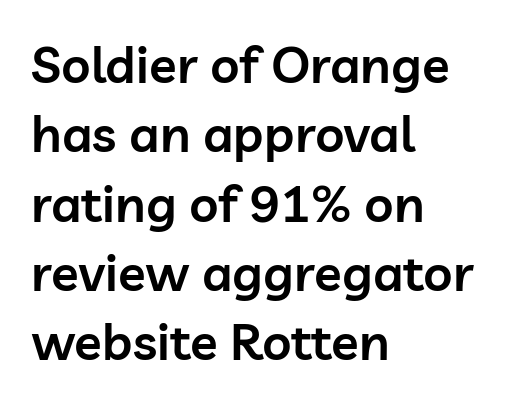
Q: Is the text bold? A: Semi-bold.
Q: Is the text italic (slanted)? A: No, it is upright.
Q: Is the typeface a serif or a sans-serif typeface? A: Sans-serif.
Q: Is the text underlined? A: No.
Q: How is the paragraph aligned? A: Left-aligned.
Q: Is the spacing between letters normal or unusually wide? A: Normal.
Q: Is the spacing between lines tight, normal or loose? A: Normal.
Q: Width (condensed, normal, or wide)? A: Normal.
Q: Stroke contrast? A: Low.
Q: x-height? A: Medium.
Q: Monospaced? A: No.
